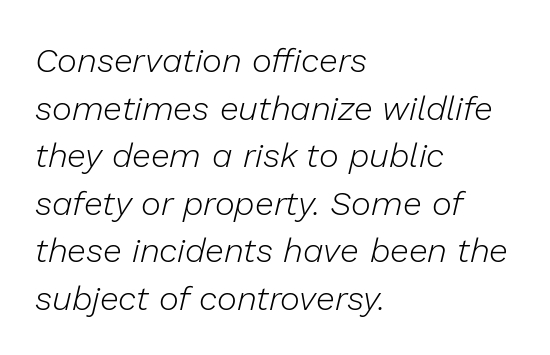
The image shows 34 px light type, italic (leaning right); set left-aligned, normal line spacing (1.4x), normal letter spacing, not underlined; low stroke contrast and a medium x-height.
